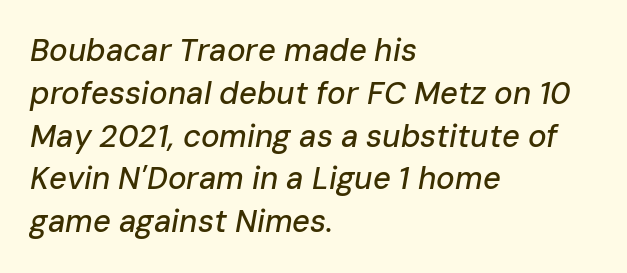
{"italic": "yes", "lean": "right", "slant_degrees": 10, "width": "normal", "stroke_contrast": "low", "x_height": "medium", "monospaced": "no", "underline": "no", "align": "left", "line_spacing": "normal", "line_spacing_ratio": 1.38, "letter_spacing": "normal", "letter_spacing_em": 0.0, "glyph_px": 31}
